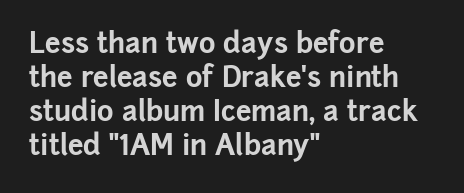
The specimen omits any rule beneath the text block's lines. This rendering employs a face without finishing strokes, i.e., a sans-serif. Posture: vertical. This is heavy type, rendered in bold. The letters sit at their default tracking, neither squeezed nor spread.
